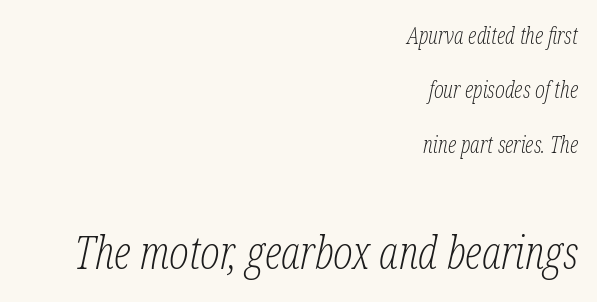
The image shows 46 px light, condensed serif type, italic (leaning right); set right-aligned, loose line spacing (2.36x), normal letter spacing, not underlined; the second (bottom) block is 2.0x larger; low stroke contrast and a medium x-height.
